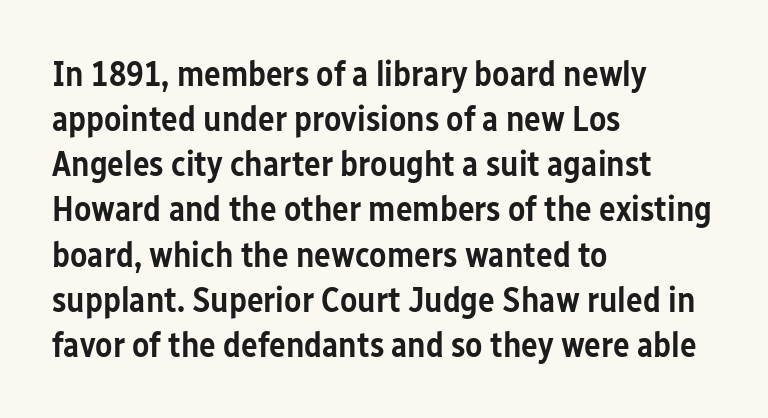
The image shows 35 px semibold, condensed sans-serif type, upright; set left-aligned, normal line spacing (1.29x), normal letter spacing, not underlined; low stroke contrast and a medium x-height.
